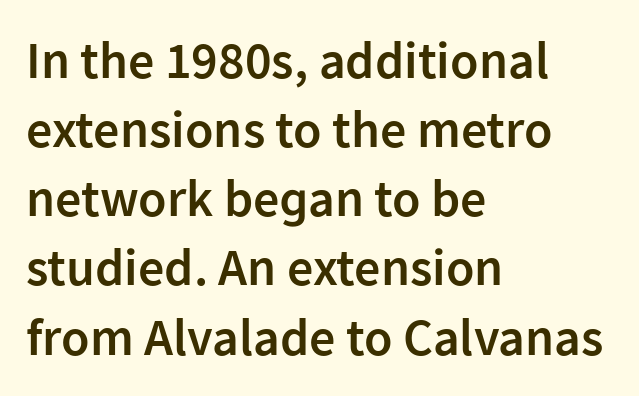
{"serif": "no", "italic": "no", "bold": "semi", "weight": "semibold", "width": "normal", "stroke_contrast": "low", "x_height": "medium", "monospaced": "no", "underline": "no", "align": "left", "line_spacing": "normal", "line_spacing_ratio": 1.33, "letter_spacing": "normal", "letter_spacing_em": 0.0, "glyph_px": 52}
